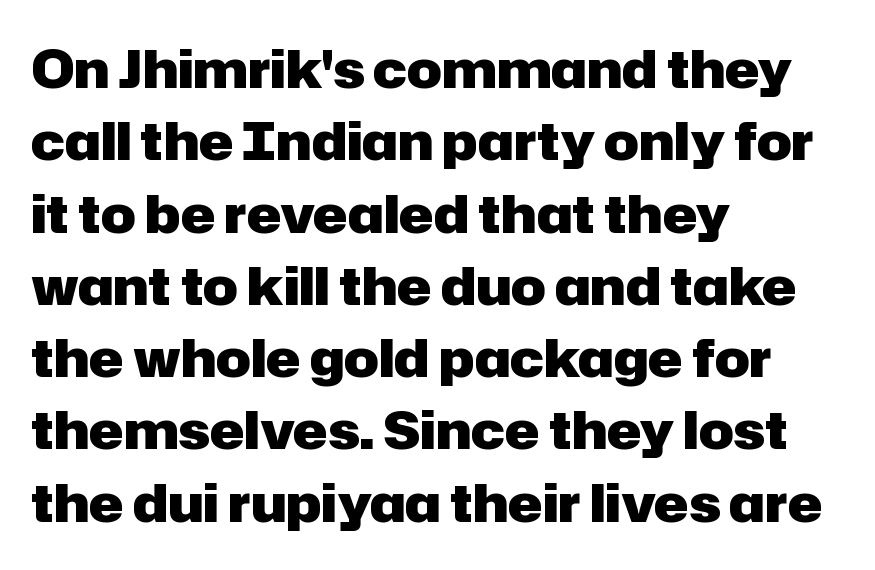
Q: Is the text bold? A: Yes.
Q: Is the text italic (slanted)? A: No, it is upright.
Q: Is the typeface a serif or a sans-serif typeface? A: Sans-serif.
Q: Is the text underlined? A: No.
Q: How is the paragraph aligned? A: Left-aligned.
Q: Is the spacing between letters normal or unusually wide? A: Normal.
Q: Is the spacing between lines tight, normal or loose? A: Normal.
Q: Width (condensed, normal, or wide)? A: Normal.
Q: Stroke contrast? A: Low.
Q: x-height? A: Medium.
Q: Monospaced? A: No.
